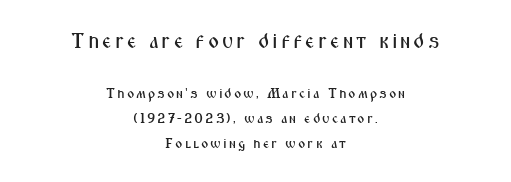
The image shows 21 px text type, upright; set centered, line spacing 1.8x, not underlined; the first (top) block is 1.5x larger.
